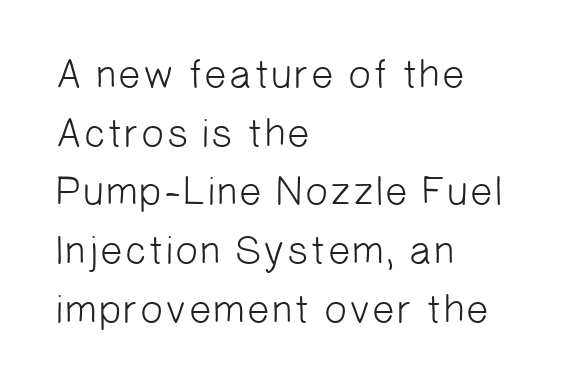
{"serif": "no", "bold": "no", "weight": "light", "width": "normal", "stroke_contrast": "low", "x_height": "medium", "monospaced": "no", "underline": "no", "align": "left", "line_spacing": "normal", "line_spacing_ratio": 1.43, "letter_spacing": "normal", "letter_spacing_em": 0.0, "glyph_px": 41}
